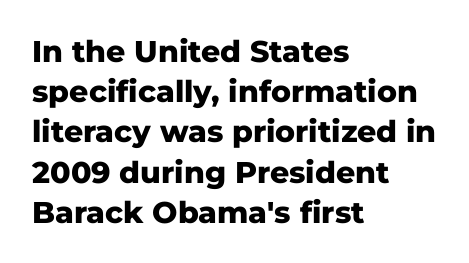
The image shows 30 px heavy sans-serif type, upright; set left-aligned, normal line spacing (1.34x), normal letter spacing, not underlined; low stroke contrast and a medium x-height.
